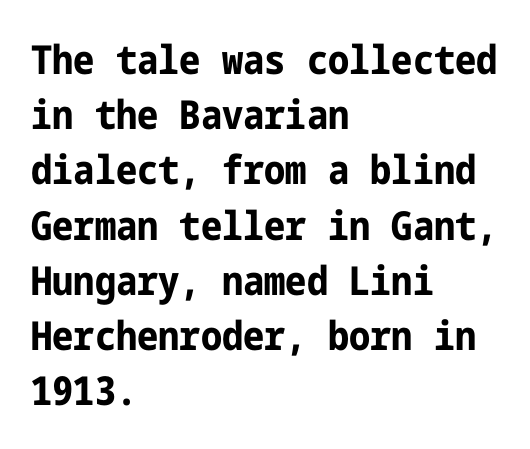
{"serif": "no", "italic": "no", "bold": "yes", "weight": "bold", "width": "condensed", "stroke_contrast": "low", "x_height": "medium", "underline": "no", "align": "left", "line_spacing": "normal", "line_spacing_ratio": 1.38, "letter_spacing": "normal", "letter_spacing_em": 0.0, "glyph_px": 40}
